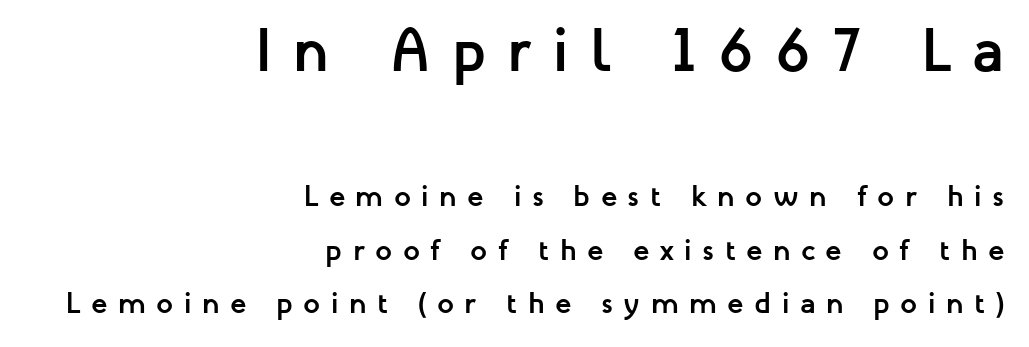
{"serif": "no", "italic": "no", "bold": "yes", "weight": "semibold", "width": "normal", "stroke_contrast": "low", "x_height": "medium", "monospaced": "no", "underline": "no", "align": "right", "line_spacing_ratio": 1.79, "letter_spacing": "wide", "letter_spacing_em": 0.35, "larger_block": "first", "size_ratio": 2.03, "glyph_px": 61}
